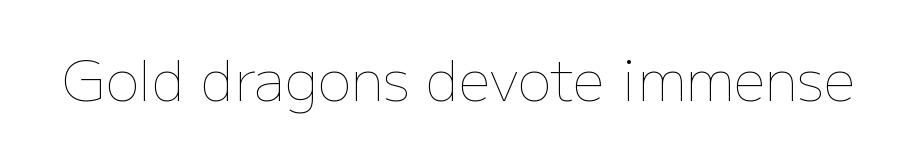
The typography opts for an upright posture over an oblique one. The line texture is even and compact thanks to regular tracking. Plain, unruled lines of type. You could not count columns in this text — the font is proportionally spaced. Heft: none added — not bold.
